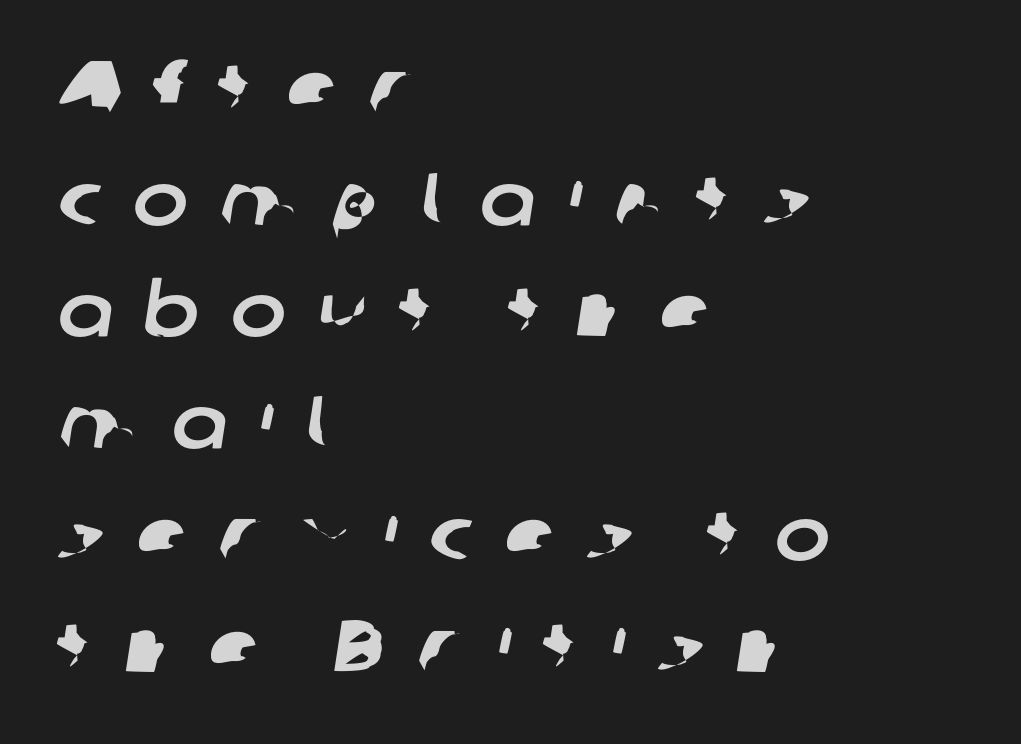
Someone cranked the tracking dial way up on this one. Where is the straight margin? On the left. Here the designer chose a conventional face with non-uniform glyph widths. The font family rendered here belongs to the sans-serif group.
